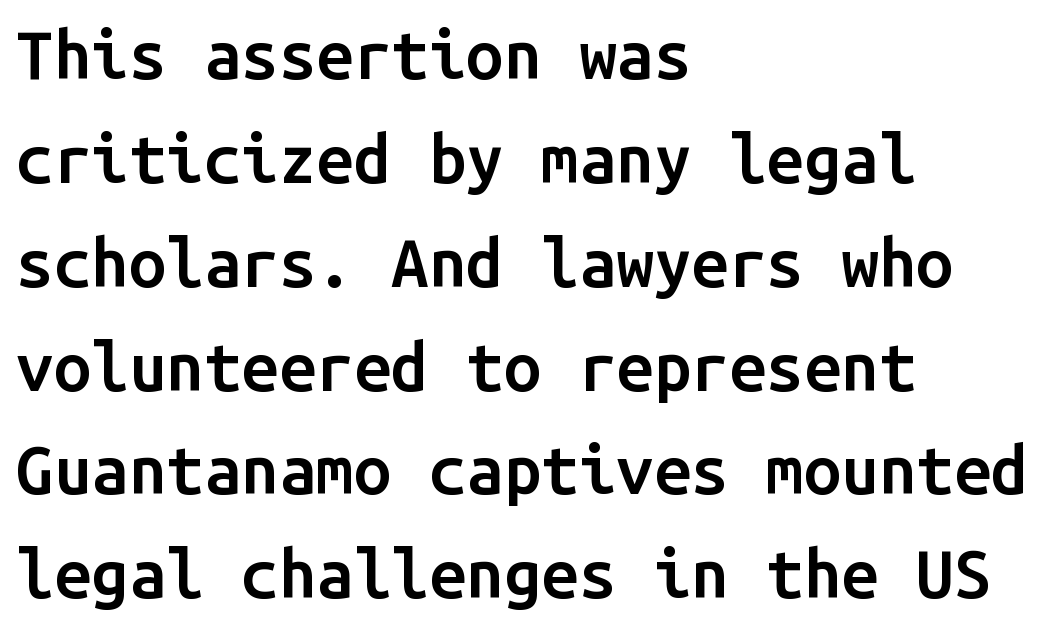
Q: Is the text bold? A: Semi-bold.
Q: Is the text italic (slanted)? A: No, it is upright.
Q: Is the typeface a serif or a sans-serif typeface? A: Sans-serif.
Q: Is the text underlined? A: No.
Q: How is the paragraph aligned? A: Left-aligned.
Q: Is the spacing between letters normal or unusually wide? A: Normal.
Q: Is the spacing between lines tight, normal or loose? A: Normal.
Q: Width (condensed, normal, or wide)? A: Normal.
Q: Stroke contrast? A: Low.
Q: x-height? A: Medium.
Q: Monospaced? A: Yes.
